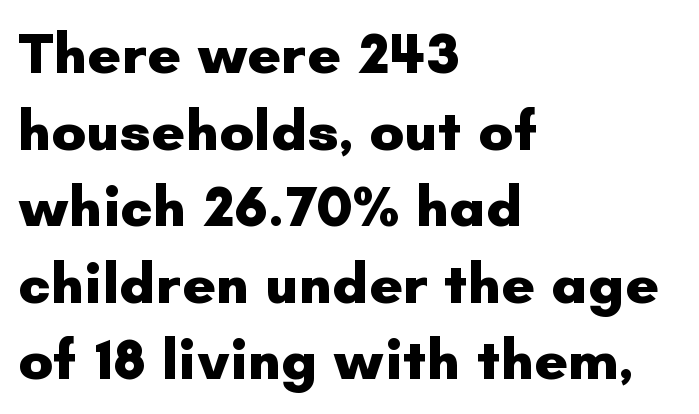
{"serif": "no", "italic": "no", "bold": "yes", "weight": "heavy", "width": "normal", "stroke_contrast": "low", "x_height": "small", "monospaced": "no", "underline": "no", "align": "left", "line_spacing": "normal", "line_spacing_ratio": 1.32, "letter_spacing": "normal", "letter_spacing_em": 0.0, "glyph_px": 58}
